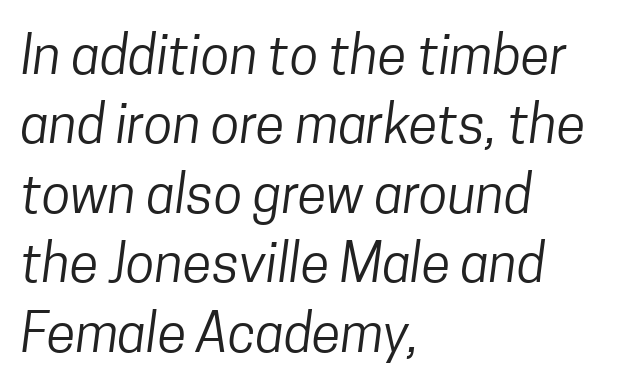
{"serif": "no", "bold": "no", "weight": "regular", "width": "condensed", "stroke_contrast": "low", "x_height": "medium", "monospaced": "no", "underline": "no", "align": "left", "line_spacing": "normal", "line_spacing_ratio": 1.31, "letter_spacing": "normal", "letter_spacing_em": 0.0, "glyph_px": 53}
